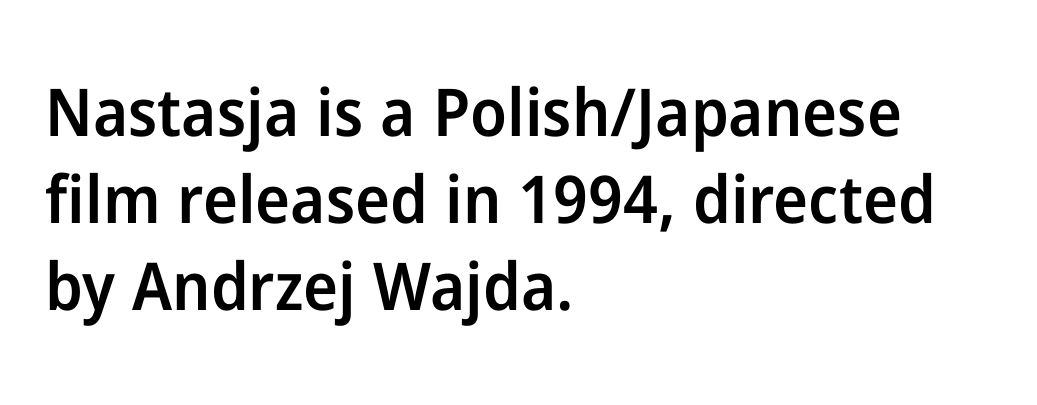
The image shows 66 px semibold sans-serif type, upright; set left-aligned, normal line spacing (1.32x), normal letter spacing, not underlined; low stroke contrast and a medium x-height.
